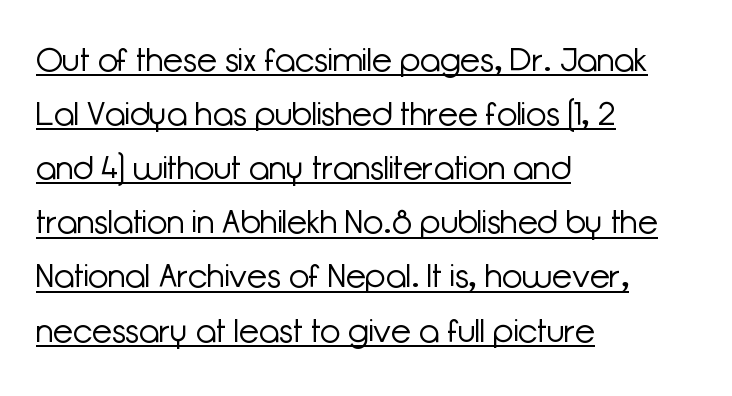
{"serif": "no", "italic": "no", "bold": "no", "weight": "light", "width": "normal", "stroke_contrast": "low", "x_height": "medium", "monospaced": "no", "underline": "yes", "align": "left", "line_spacing": "normal", "line_spacing_ratio": 1.64, "letter_spacing": "normal", "letter_spacing_em": 0.0, "glyph_px": 33}
